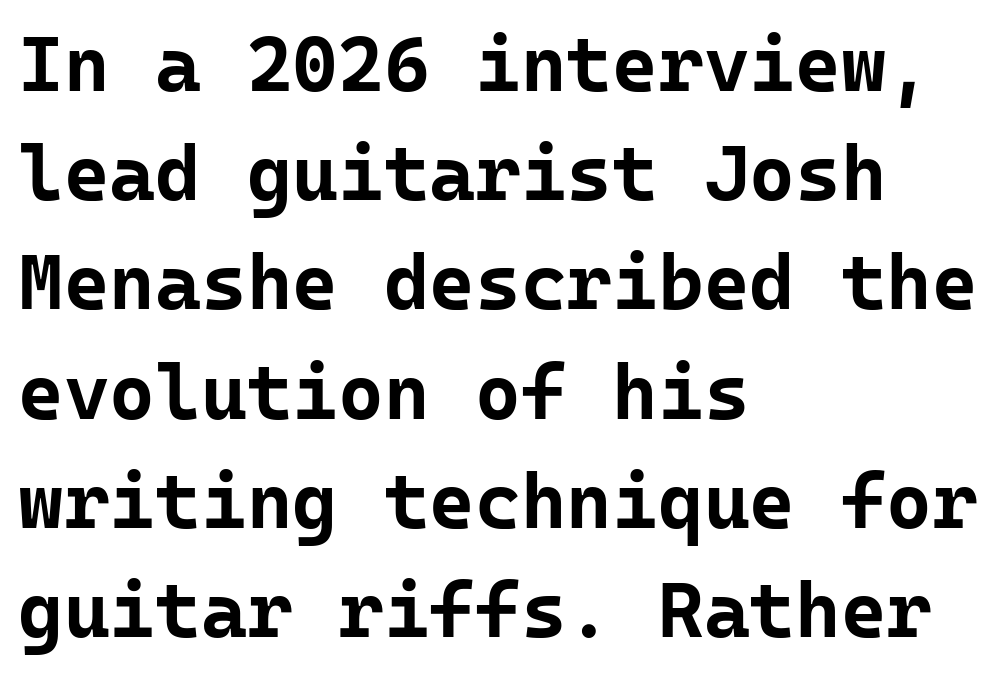
{"serif": "no", "italic": "no", "bold": "yes", "weight": "bold", "width": "normal", "stroke_contrast": "low", "x_height": "medium", "monospaced": "yes", "underline": "no", "align": "left", "line_spacing": "normal", "line_spacing_ratio": 1.4, "letter_spacing": "normal", "letter_spacing_em": 0.0, "glyph_px": 78}
